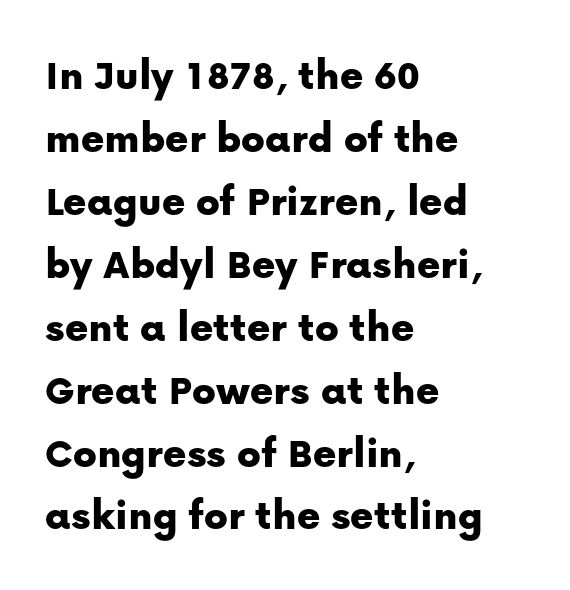
Proportional: the letters do not fall into vertical columns. This rendering features lettering with no underline. The leading is moderate, giving the passage an even texture. Ordinary non-slanted type is in use. To sum up the face: it is a sans, with no serifs. Letter spacing: default.
